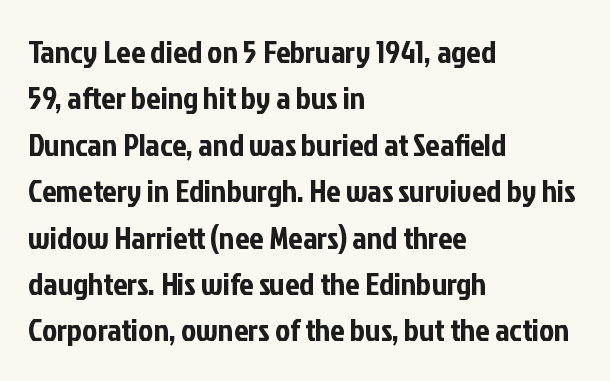
Anything drawn beneath the words? Only blank space. No italicization has been applied; the sample stays upright. The passage is arranged the way most books set body copy — flush left. The rendering shows plain stroke endings on the letterforms — a sans-serif design. Character widths vary here, with narrow letters taking less room than wide ones.
